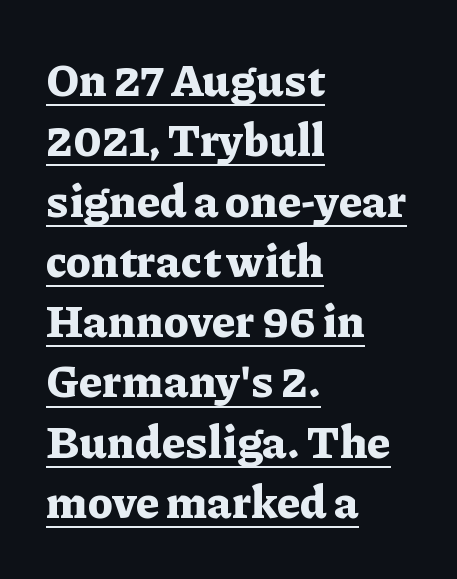
The image shows 45 px bold serif type, upright; set left-aligned, normal line spacing (1.34x), normal letter spacing, underlined; low stroke contrast and a medium x-height.
